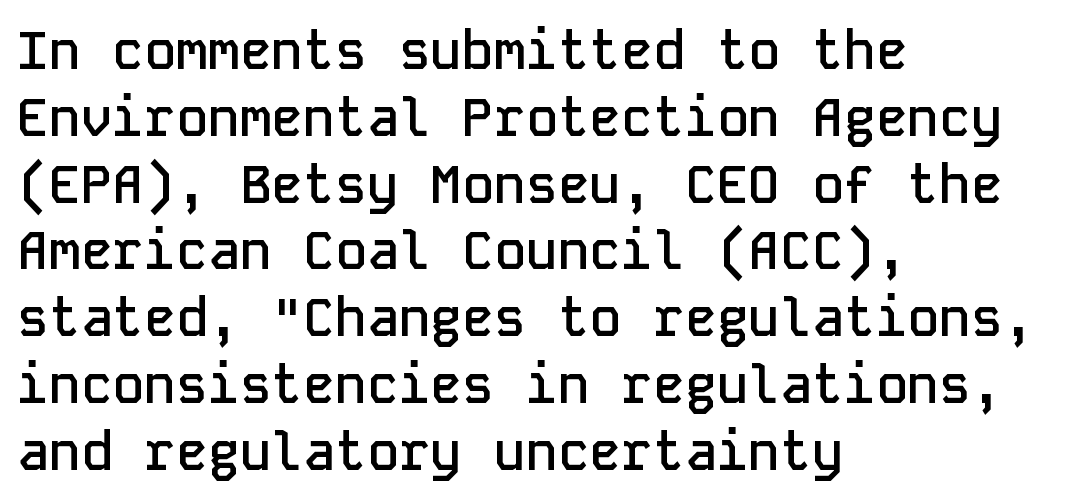
Q: Is the text bold? A: Semi-bold.
Q: Is the text italic (slanted)? A: No, it is upright.
Q: Is the typeface a serif or a sans-serif typeface? A: Sans-serif.
Q: Is the text underlined? A: No.
Q: How is the paragraph aligned? A: Left-aligned.
Q: Is the spacing between letters normal or unusually wide? A: Normal.
Q: Is the spacing between lines tight, normal or loose? A: Normal.
Q: Width (condensed, normal, or wide)? A: Normal.
Q: Stroke contrast? A: Low.
Q: x-height? A: Medium.
Q: Monospaced? A: Yes.
